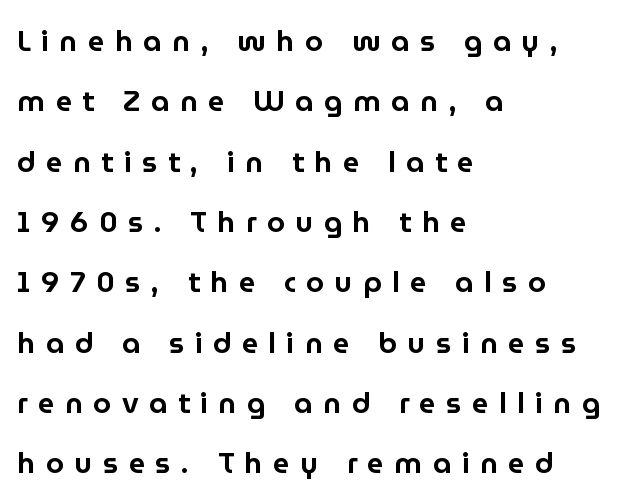
The foot of each line stays bare and open. The passage shown stacks its lines with a broad gap. Alignment: flush left. Does extra space separate the letters? Yes, quite a lot of it. Every stem runs plumb, perpendicular to the baseline. Nope, no serifs anywhere on these letters.
